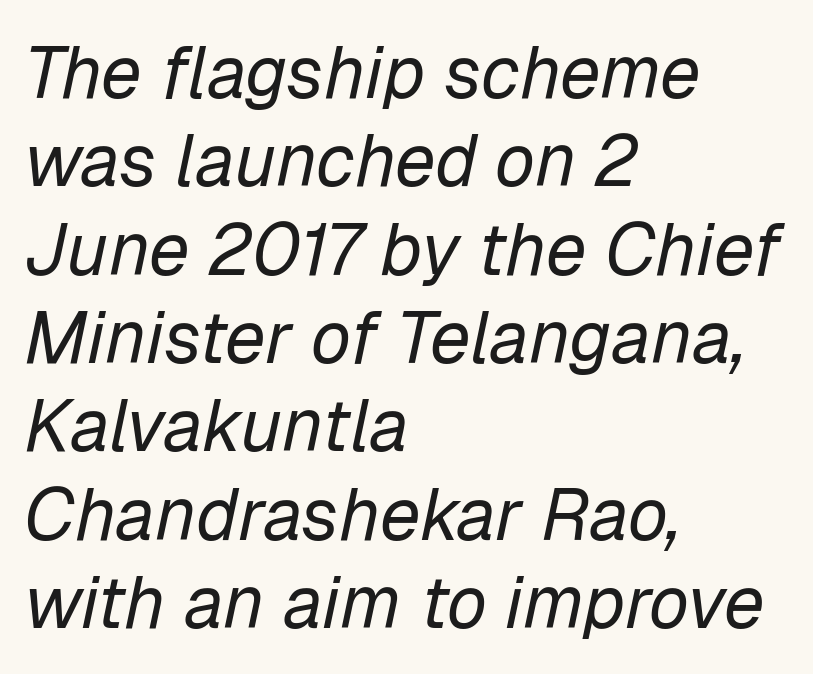
Q: Is the text bold? A: No.
Q: Is the text italic (slanted)? A: Yes, it leans right by about 12 degrees.
Q: Is the text underlined? A: No.
Q: How is the paragraph aligned? A: Left-aligned.
Q: Is the spacing between letters normal or unusually wide? A: Normal.
Q: Width (condensed, normal, or wide)? A: Normal.
Q: Stroke contrast? A: Low.
Q: x-height? A: Medium.
Q: Monospaced? A: No.
